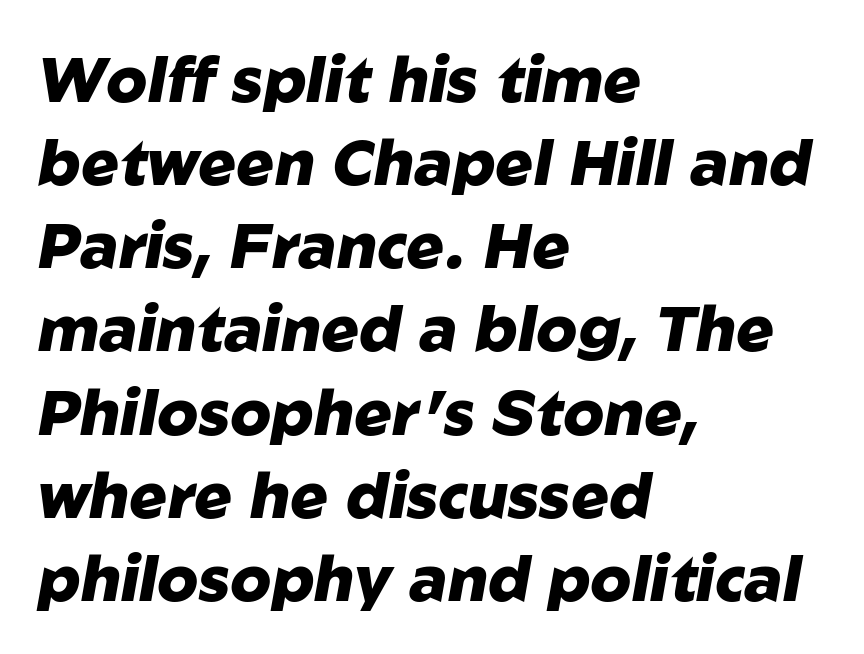
The image shows 63 px heavy type, italic (leaning right); set left-aligned, normal line spacing (1.32x), normal letter spacing, not underlined; low stroke contrast and a medium x-height.
